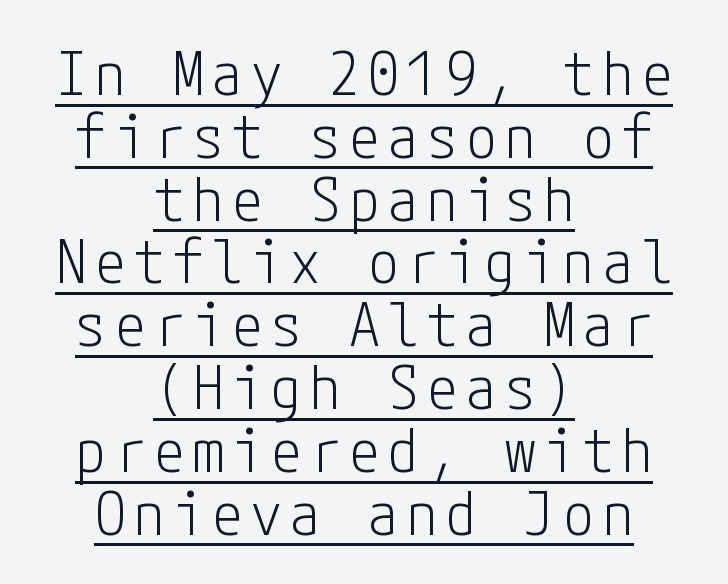
The image shows 61 px light, condensed sans-serif type, upright; set centered, tight line spacing (1.03x), underlined; low stroke contrast and a medium x-height.
